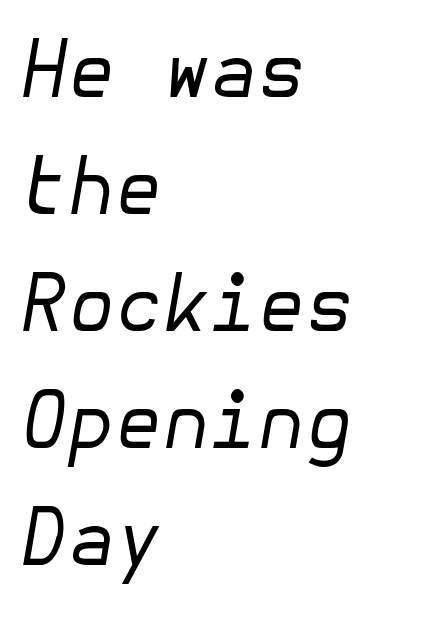
{"italic": "yes", "lean": "right", "slant_degrees": 10, "bold": "no", "weight": "regular", "width": "normal", "stroke_contrast": "low", "x_height": "medium", "underline": "no", "align": "left", "line_spacing": "normal", "line_spacing_ratio": 1.52, "letter_spacing": "normal", "letter_spacing_em": 0.0, "glyph_px": 77}
